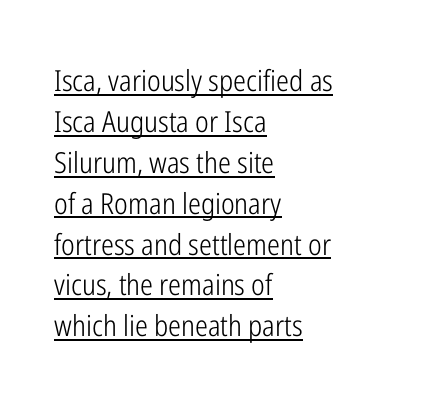
The image shows 29 px light, condensed sans-serif type, upright; set left-aligned, normal line spacing (1.41x), normal letter spacing, underlined; low stroke contrast and a medium x-height.
